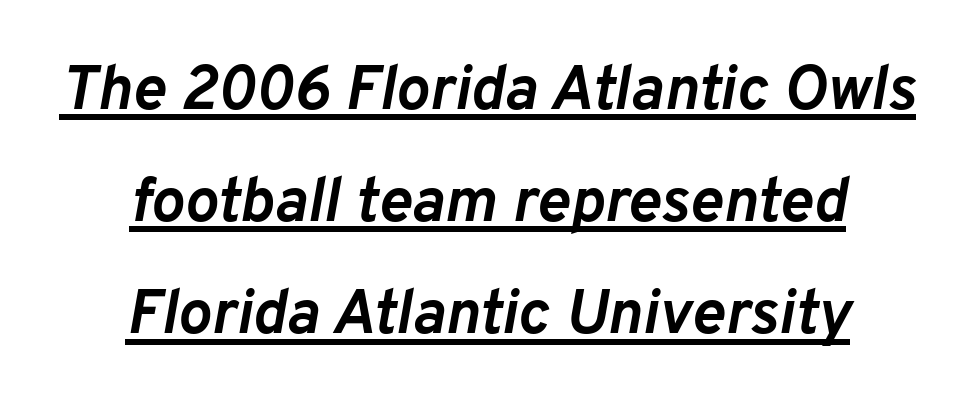
These lines are rendered in a variable-pitch font. The lettering tilts uniformly, giving the passage an italic look. Casual observation: everything's sitting right in the middle. Each glyph is drawn with heavy, bold strokes.
